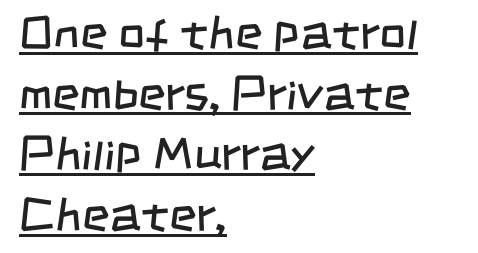
The image shows 47 px regular-weight, condensed sans-serif type; set left-aligned, normal line spacing (1.29x), normal letter spacing, underlined; low stroke contrast and a large x-height.
